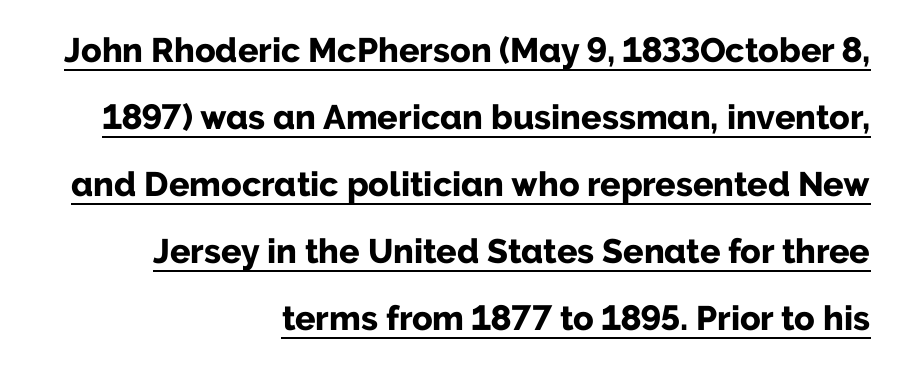
The image shows 34 px bold sans-serif type, upright; set right-aligned, loose line spacing (1.97x), normal letter spacing, underlined; low stroke contrast and a medium x-height.
